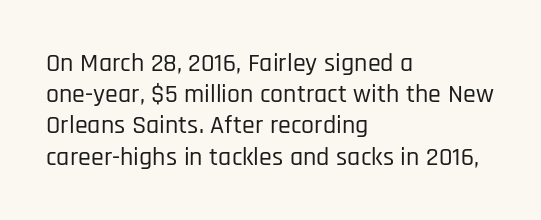
{"italic": "no", "underline": "no", "align": "left", "line_spacing_ratio": 1.2, "letter_spacing": "normal", "letter_spacing_em": 0.0, "glyph_px": 26}
